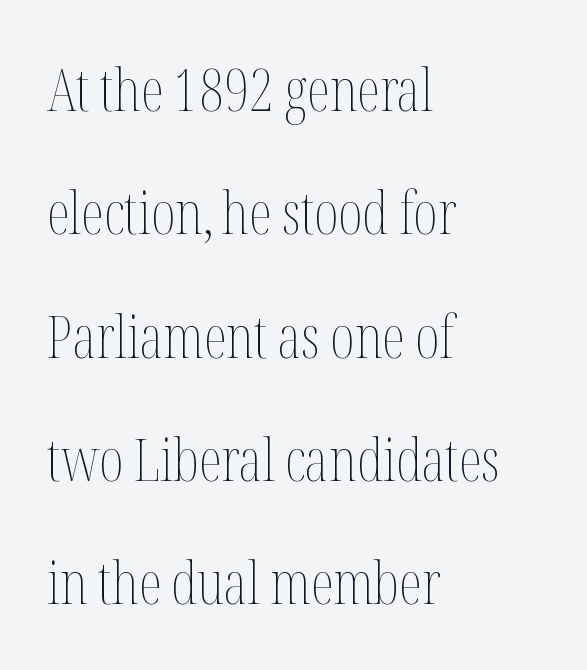
{"italic": "no", "bold": "no", "weight": "thin", "width": "condensed", "stroke_contrast": "medium", "x_height": "medium", "monospaced": "no", "underline": "no", "align": "left", "line_spacing": "loose", "line_spacing_ratio": 2.09, "letter_spacing": "normal", "letter_spacing_em": 0.0, "glyph_px": 59}
